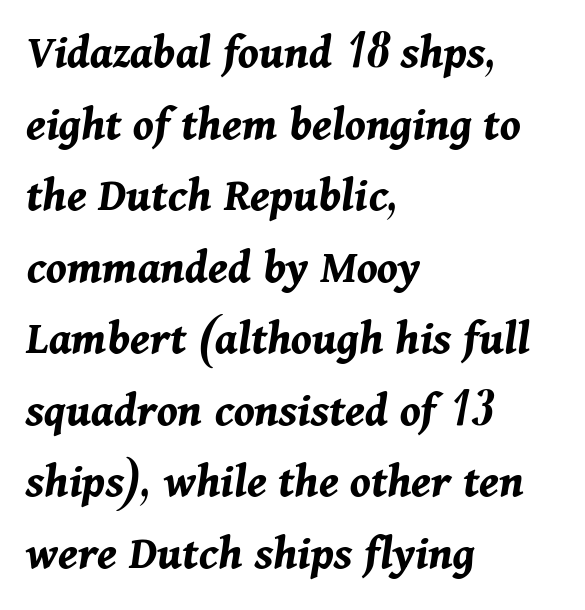
{"italic": "yes", "lean": "right", "slant_degrees": 11, "bold": "yes", "weight": "bold", "width": "normal", "stroke_contrast": "medium", "x_height": "medium", "monospaced": "no", "underline": "no", "align": "left", "line_spacing": "normal", "line_spacing_ratio": 1.46, "letter_spacing": "normal", "letter_spacing_em": 0.0, "glyph_px": 49}
